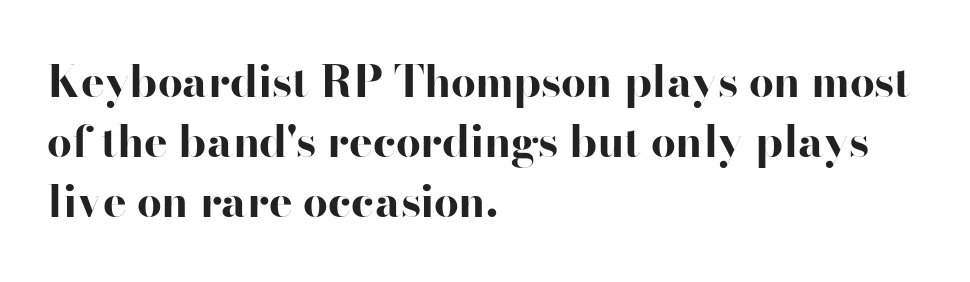
How are the letters spaced? Ordinarily, with no added tracking. This sample keeps an unexceptional amount of space between lines. Note: no serifs on the glyphs. Does the lettering tilt? It doesn't — this is upright. Typeset ragged right — the left edge is the straight one. A typesetter would call this proportional, since set widths differ per character.
